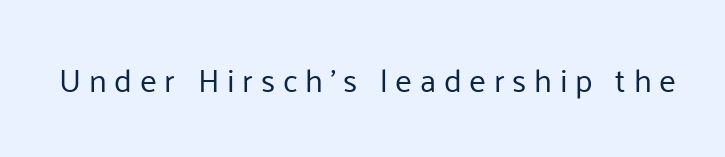
Q: Is the text bold? A: No.
Q: Is the text italic (slanted)? A: No, it is upright.
Q: Is the typeface a serif or a sans-serif typeface? A: Sans-serif.
Q: Is the text underlined? A: No.
Q: Is the spacing between letters normal or unusually wide? A: Unusually wide.
Q: Width (condensed, normal, or wide)? A: Normal.
Q: Stroke contrast? A: Low.
Q: x-height? A: Medium.
Q: Monospaced? A: No.
